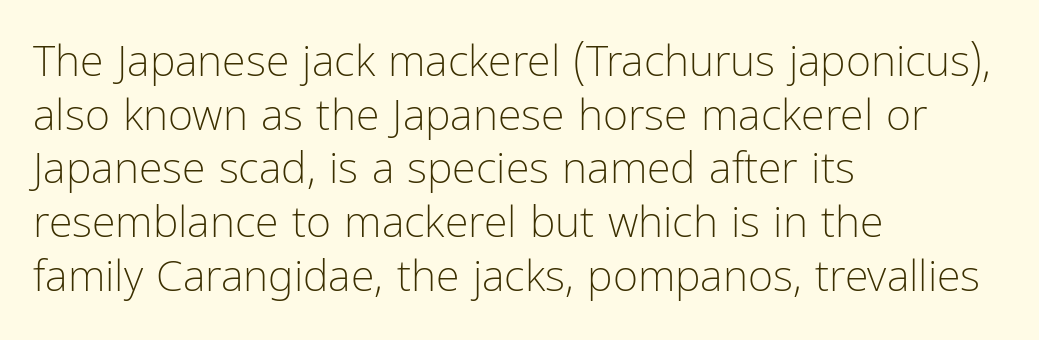
The image shows 43 px light, condensed sans-serif type, upright; set left-aligned, normal line spacing (1.25x), normal letter spacing, not underlined; low stroke contrast and a medium x-height.
